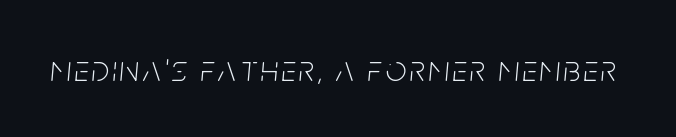
Q: Is the text bold? A: No.
Q: Is the text italic (slanted)? A: Yes, it leans right by about 5 degrees.
Q: Is the text underlined? A: No.
Q: Width (condensed, normal, or wide)? A: Condensed.
Q: Stroke contrast? A: Low.
Q: x-height? A: Large.
Q: Monospaced? A: No.
